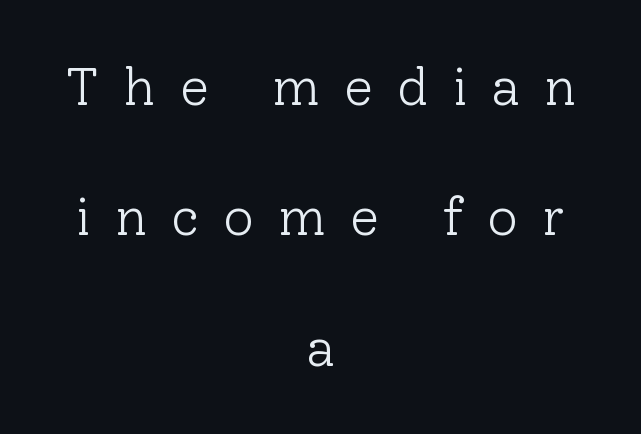
The image shows 53 px light serif type, upright; set centered, loose line spacing (2.46x), unusually wide letter spacing (+0.46 em), not underlined; low stroke contrast and a medium x-height.
